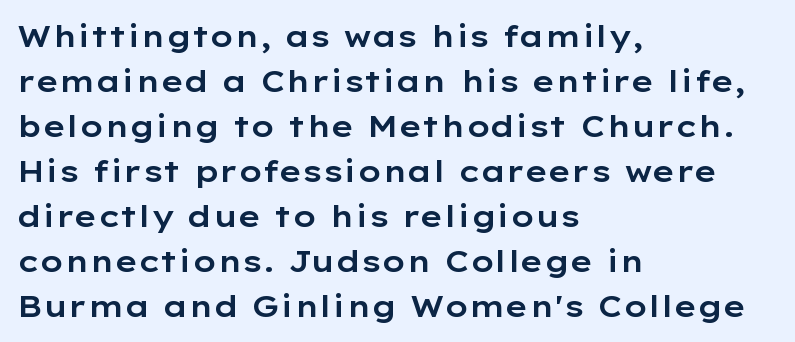
The image shows 30 px wide sans-serif type, upright; set left-aligned, normal line spacing (1.5x), normal letter spacing, not underlined; low stroke contrast and a medium x-height.
